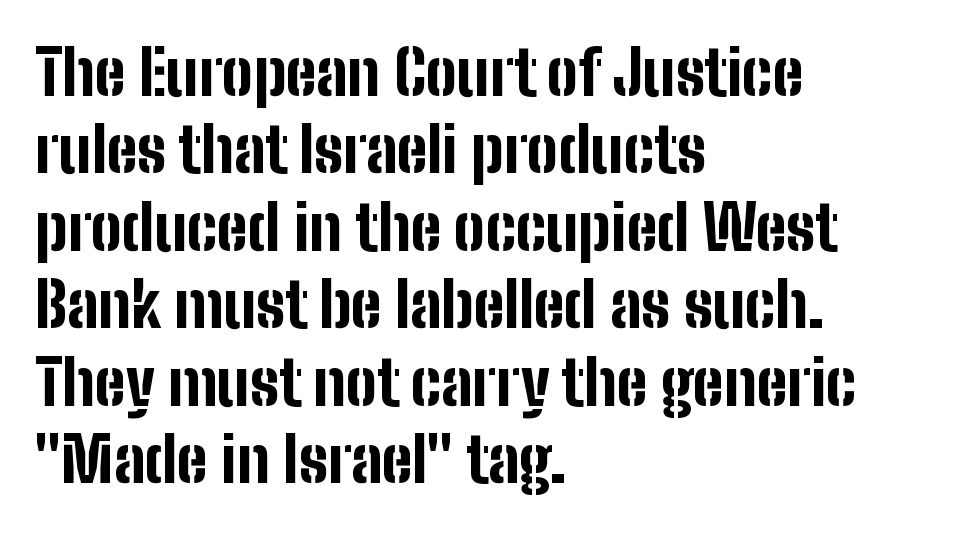
{"serif": "no", "italic": "no", "bold": "yes", "weight": "bold", "width": "condensed", "stroke_contrast": "low", "x_height": "medium", "monospaced": "no", "underline": "no", "align": "left", "line_spacing": "normal", "line_spacing_ratio": 1.25, "letter_spacing": "normal", "letter_spacing_em": 0.0, "glyph_px": 62}
